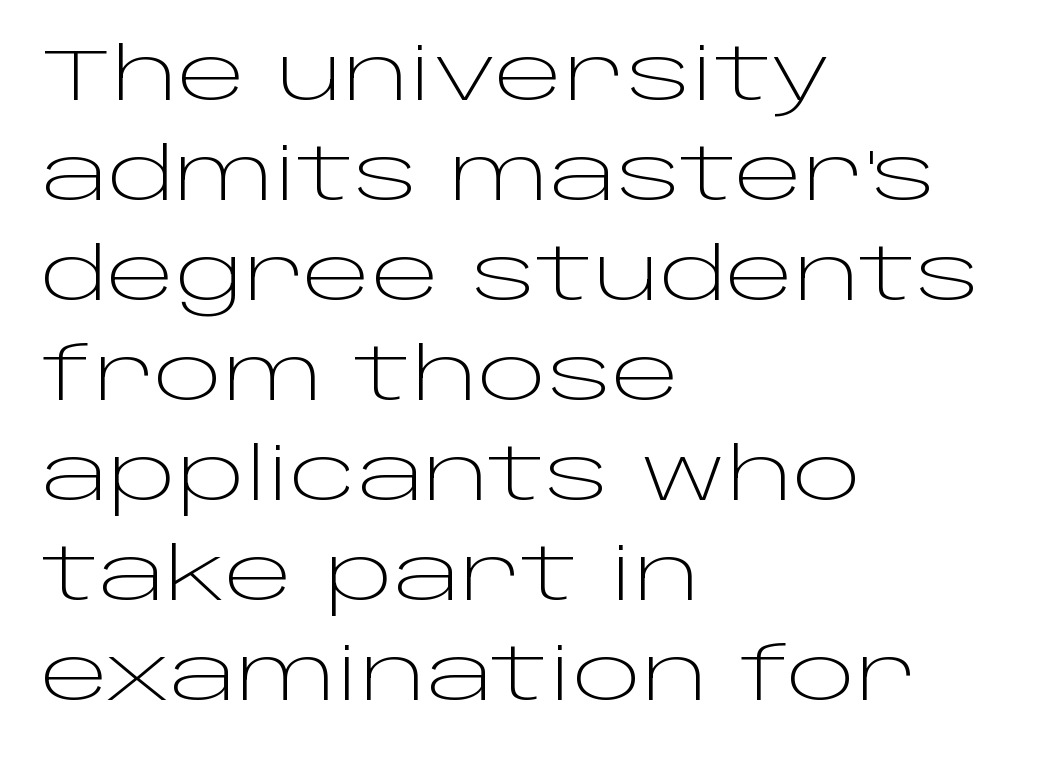
Q: Is the text bold? A: No.
Q: Is the text italic (slanted)? A: No, it is upright.
Q: Is the typeface a serif or a sans-serif typeface? A: Sans-serif.
Q: Is the text underlined? A: No.
Q: How is the paragraph aligned? A: Left-aligned.
Q: Is the spacing between letters normal or unusually wide? A: Normal.
Q: Is the spacing between lines tight, normal or loose? A: Normal.
Q: Width (condensed, normal, or wide)? A: Wide.
Q: Stroke contrast? A: Low.
Q: x-height? A: Large.
Q: Monospaced? A: No.
